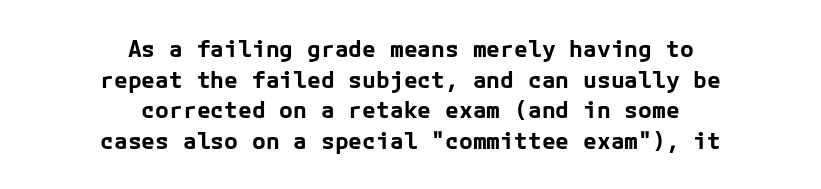
Q: Is the text bold? A: Yes.
Q: Is the text italic (slanted)? A: No, it is upright.
Q: Is the text underlined? A: No.
Q: How is the paragraph aligned? A: Centered.
Q: Is the spacing between letters normal or unusually wide? A: Normal.
Q: Is the spacing between lines tight, normal or loose? A: Normal.
